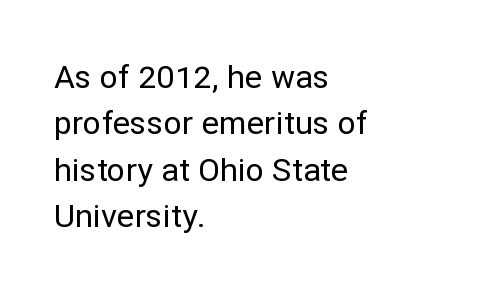
Q: Is the text italic (slanted)? A: No, it is upright.
Q: Is the typeface a serif or a sans-serif typeface? A: Sans-serif.
Q: Is the text underlined? A: No.
Q: How is the paragraph aligned? A: Left-aligned.
Q: Is the spacing between letters normal or unusually wide? A: Normal.
Q: Is the spacing between lines tight, normal or loose? A: Normal.
Q: Width (condensed, normal, or wide)? A: Normal.
Q: Stroke contrast? A: Low.
Q: x-height? A: Medium.
Q: Monospaced? A: No.
